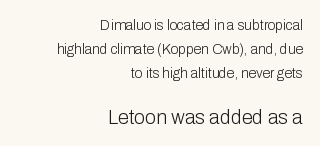
Q: Is the text bold? A: No.
Q: Is the text italic (slanted)? A: No, it is upright.
Q: Is the text underlined? A: No.
Q: How is the paragraph aligned? A: Right-aligned.
Q: Is the spacing between letters normal or unusually wide? A: Normal.
Q: Which block of text is set in a larger size, the first (top) or the second (bottom)? A: The second (bottom) one.
